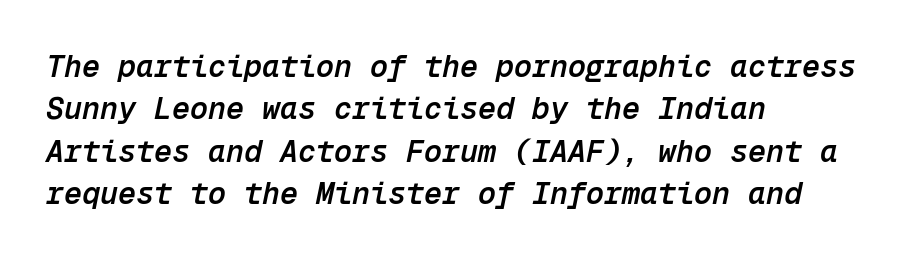
Q: Is the text bold? A: Semi-bold.
Q: Is the text italic (slanted)? A: Yes, it leans right by about 12 degrees.
Q: Is the text underlined? A: No.
Q: How is the paragraph aligned? A: Left-aligned.
Q: Is the spacing between letters normal or unusually wide? A: Normal.
Q: Is the spacing between lines tight, normal or loose? A: Normal.
Q: Width (condensed, normal, or wide)? A: Normal.
Q: Stroke contrast? A: Low.
Q: x-height? A: Medium.
Q: Monospaced? A: Yes.
